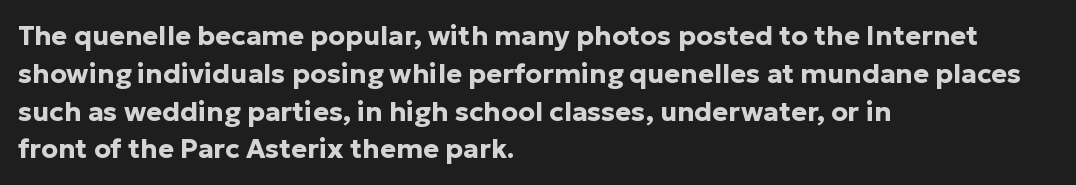
The image shows 27 px bold type, upright; set left-aligned, normal line spacing (1.4x), normal letter spacing, not underlined.
